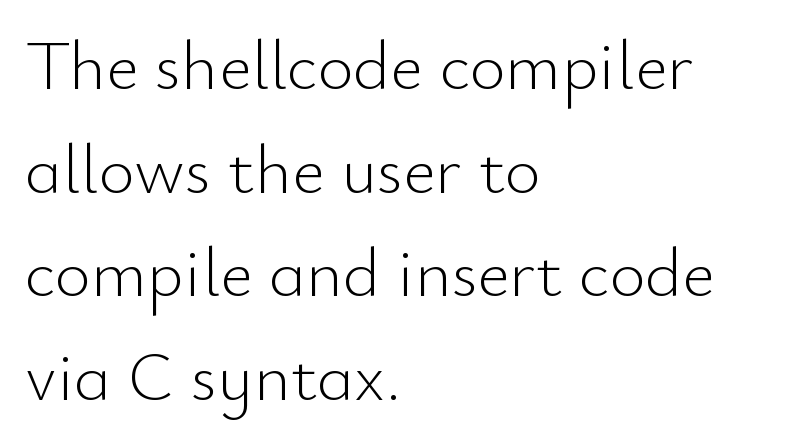
Q: Is the text bold? A: No.
Q: Is the text italic (slanted)? A: No, it is upright.
Q: Is the typeface a serif or a sans-serif typeface? A: Sans-serif.
Q: Is the text underlined? A: No.
Q: How is the paragraph aligned? A: Left-aligned.
Q: Is the spacing between letters normal or unusually wide? A: Normal.
Q: Is the spacing between lines tight, normal or loose? A: Normal.
Q: Width (condensed, normal, or wide)? A: Normal.
Q: Stroke contrast? A: Low.
Q: x-height? A: Small.
Q: Monospaced? A: No.
